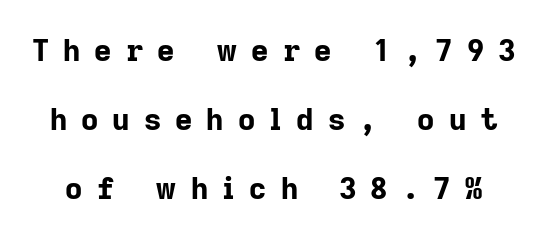
The image shows 30 px bold sans-serif type, upright; set loose line spacing (2.3x), unusually wide letter spacing (+0.47 em), not underlined; low stroke contrast and a medium x-height.
